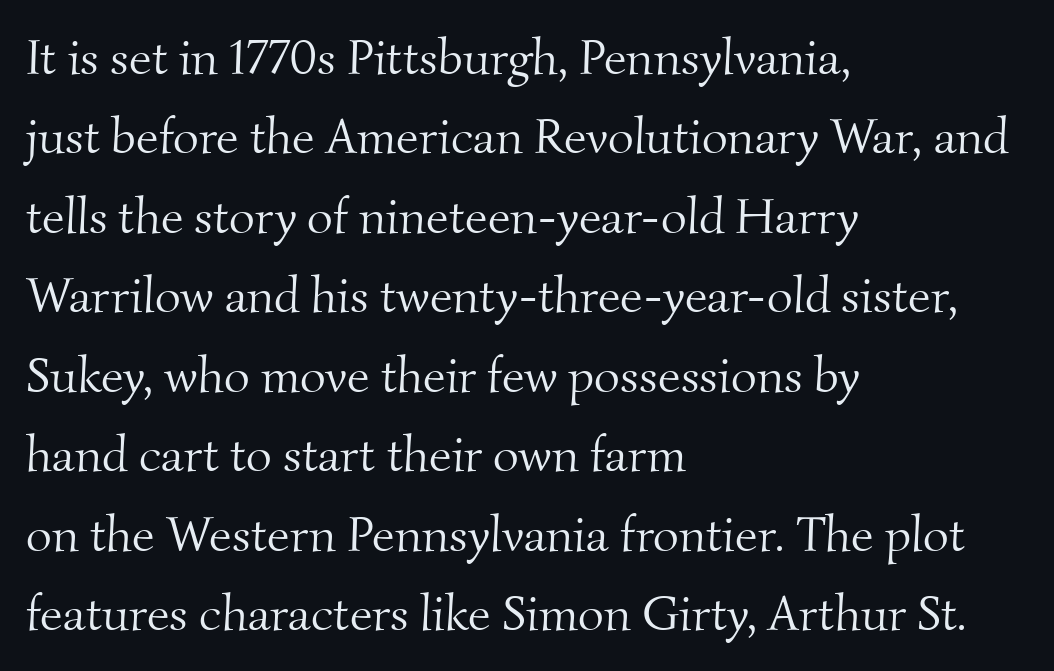
Line spacing here is normal. Stroke thickness stays within the range of a standard reading face or lighter. Left-aligned paragraph, ragged on the right. The passage shown is typed in a proportional face where columns would drift.
